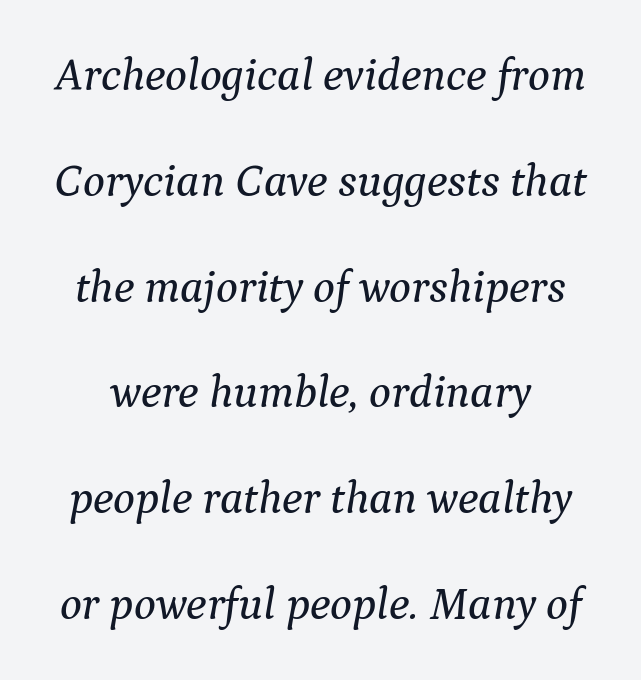
{"serif": "yes", "italic": "yes", "lean": "right", "slant_degrees": 9, "width": "normal", "stroke_contrast": "medium", "x_height": "medium", "monospaced": "no", "underline": "no", "line_spacing": "loose", "line_spacing_ratio": 2.3, "letter_spacing": "normal", "letter_spacing_em": 0.0, "glyph_px": 46}
